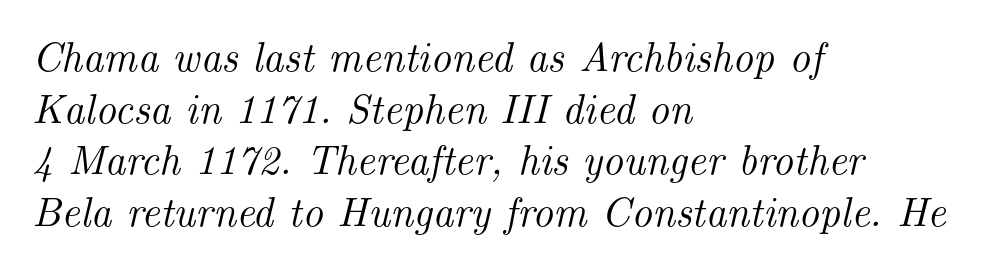
The image shows 41 px serif type, italic (leaning right); set left-aligned, normal line spacing (1.26x), normal letter spacing, not underlined; medium stroke contrast and a small x-height.
